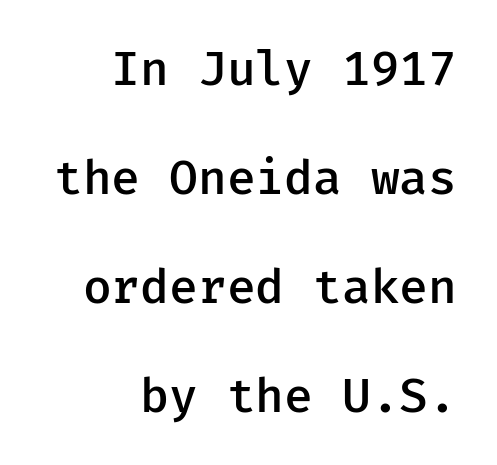
{"serif": "no", "italic": "no", "bold": "semi", "weight": "semibold", "width": "normal", "stroke_contrast": "low", "x_height": "medium", "underline": "no", "align": "right", "line_spacing": "loose", "line_spacing_ratio": 2.27, "letter_spacing": "normal", "letter_spacing_em": 0.0, "glyph_px": 48}
